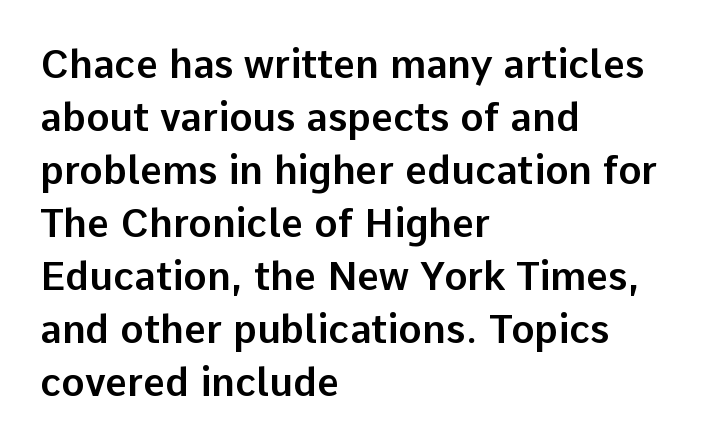
{"serif": "no", "italic": "no", "width": "normal", "stroke_contrast": "low", "x_height": "medium", "monospaced": "no", "underline": "no", "align": "left", "line_spacing": "normal", "line_spacing_ratio": 1.36, "letter_spacing": "normal", "letter_spacing_em": 0.0, "glyph_px": 39}
